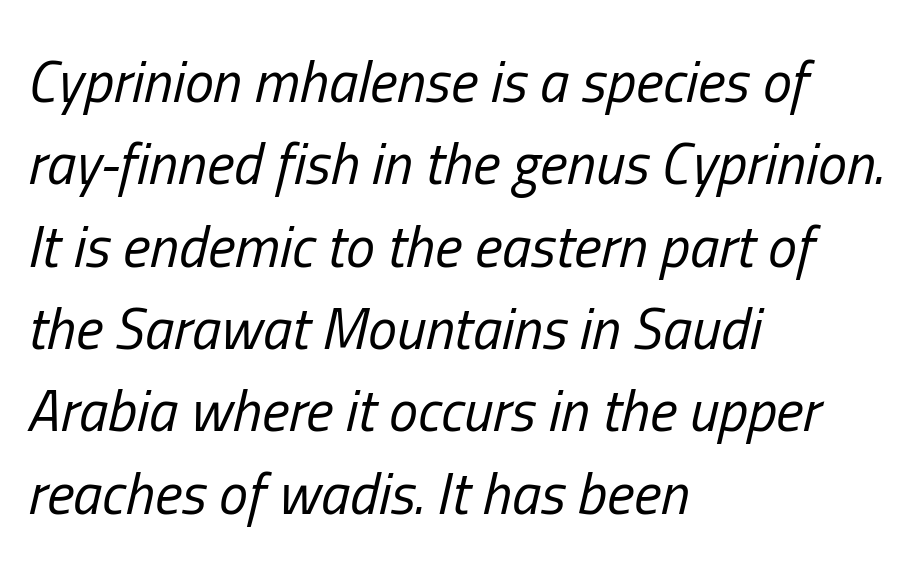
{"italic": "yes", "lean": "right", "slant_degrees": 13, "bold": "no", "weight": "regular", "width": "condensed", "stroke_contrast": "low", "x_height": "medium", "monospaced": "no", "underline": "no", "align": "left", "line_spacing": "normal", "line_spacing_ratio": 1.42, "letter_spacing": "normal", "letter_spacing_em": 0.0, "glyph_px": 58}
